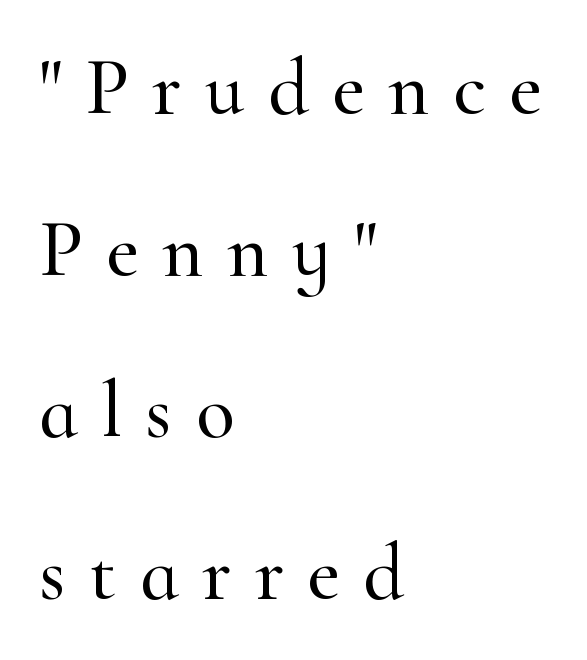
The image shows 80 px serif type, upright; set left-aligned, loose line spacing (2.02x), unusually wide letter spacing (+0.29 em), not underlined; high stroke contrast and a small x-height.
